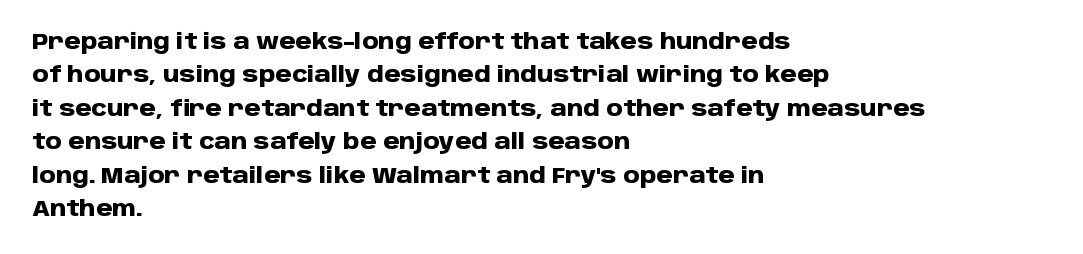
{"italic": "no", "bold": "yes", "underline": "no", "align": "left", "line_spacing": "normal", "line_spacing_ratio": 1.59, "letter_spacing": "normal", "letter_spacing_em": 0.0, "glyph_px": 21}
